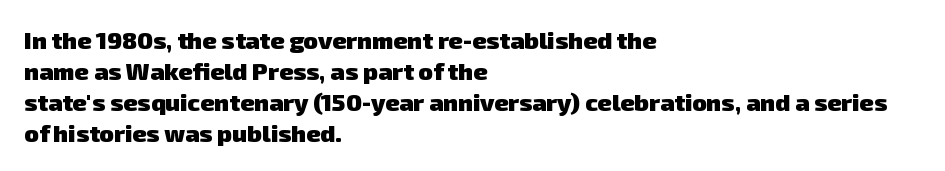
The image shows 24 px bold type; set left-aligned, normal line spacing (1.29x), normal letter spacing, not underlined.
